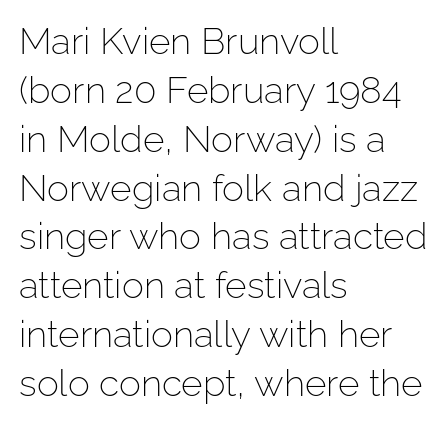
The image shows 37 px light sans-serif type, upright; set left-aligned, normal line spacing (1.32x), normal letter spacing, not underlined; low stroke contrast and a medium x-height.
